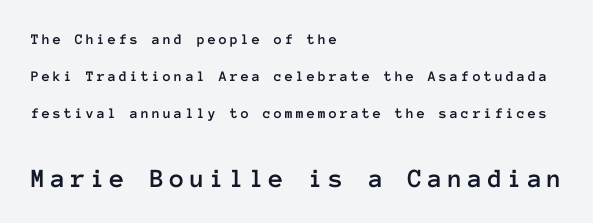
The typography opts for an upright posture over an oblique one. The area under the type is left untouched. Successive baselines arrive slowly, with a big drop between each. Two sizes are in play, and the larger belongs to the second block. The ragged edge is on the right, which tells us the setting is flush left.
